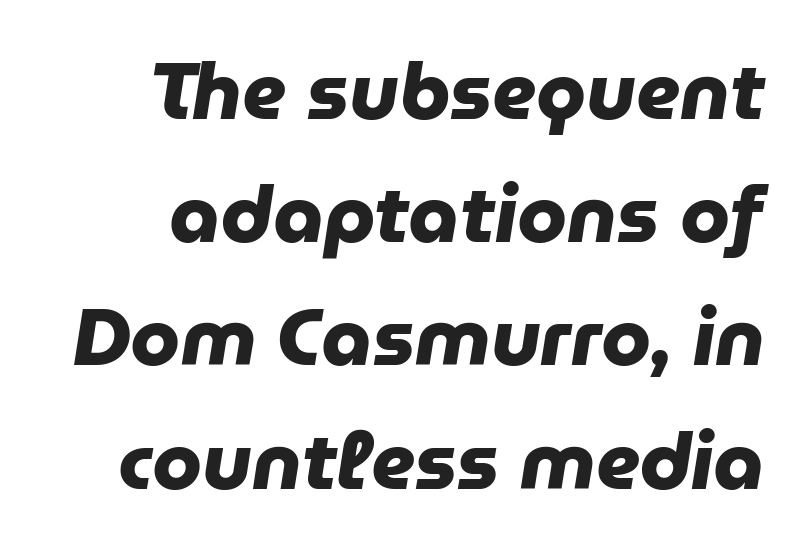
Q: Is the text bold? A: Yes.
Q: Is the typeface a serif or a sans-serif typeface? A: Sans-serif.
Q: Is the text underlined? A: No.
Q: How is the paragraph aligned? A: Right-aligned.
Q: Is the spacing between letters normal or unusually wide? A: Normal.
Q: Is the spacing between lines tight, normal or loose? A: Normal.
Q: Width (condensed, normal, or wide)? A: Normal.
Q: Stroke contrast? A: Low.
Q: x-height? A: Medium.
Q: Monospaced? A: No.
